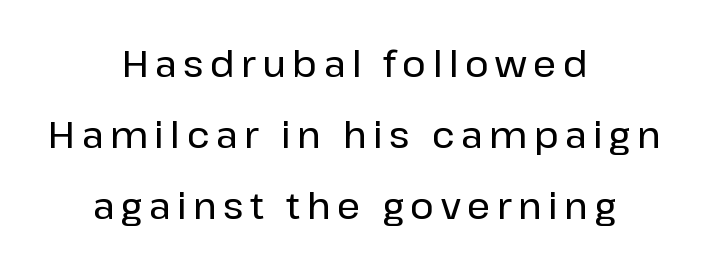
{"serif": "no", "italic": "no", "width": "normal", "stroke_contrast": "low", "x_height": "medium", "monospaced": "no", "underline": "no", "align": "center", "line_spacing": "loose", "line_spacing_ratio": 1.97, "glyph_px": 36}
